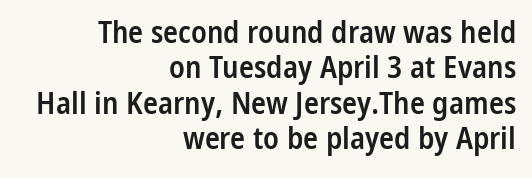
{"serif": "no", "italic": "no", "bold": "semi", "weight": "semibold", "width": "condensed", "stroke_contrast": "low", "x_height": "medium", "monospaced": "no", "underline": "no", "align": "right", "line_spacing": "tight", "line_spacing_ratio": 1.14, "letter_spacing": "normal", "letter_spacing_em": 0.0, "glyph_px": 31}
